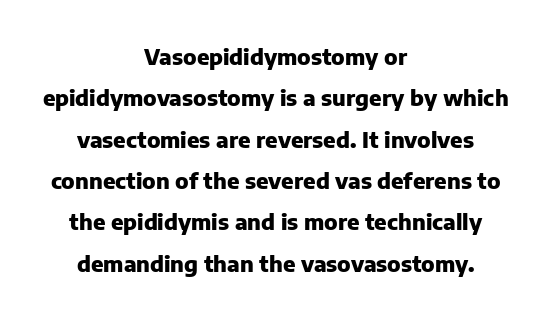
The image shows 22 px bold type, upright; set centered, line spacing 1.88x, normal letter spacing, not underlined.
